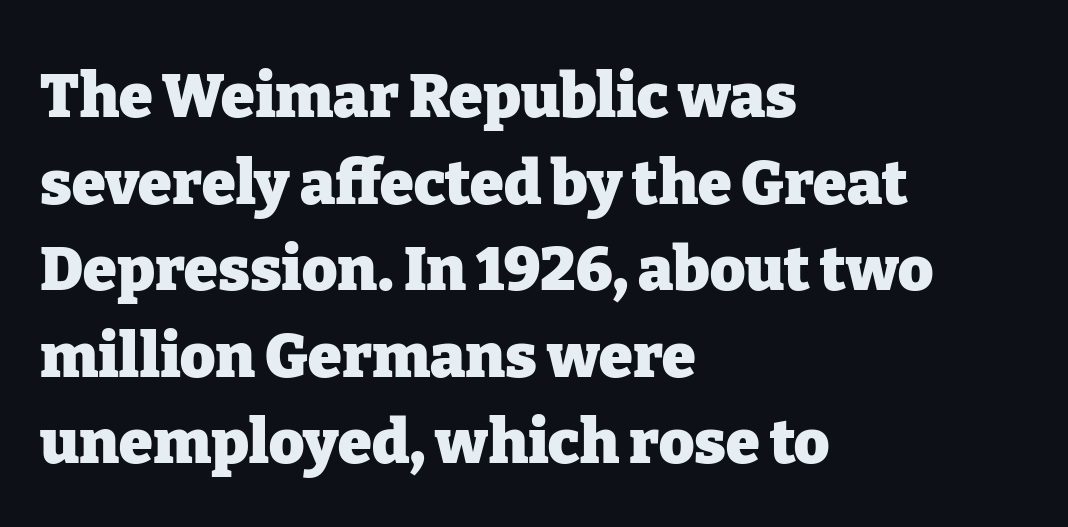
The image shows 61 px heavy serif type, upright; set left-aligned, normal line spacing (1.42x), normal letter spacing, not underlined; low stroke contrast and a medium x-height.
